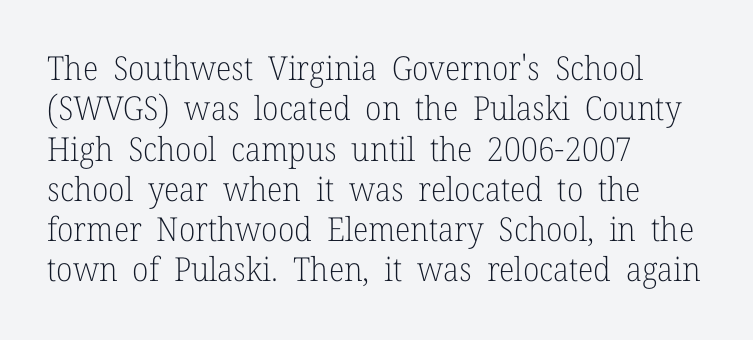
Are there feet on the stems? There are — it's a serif. Between one letter and the next there's only the usual sliver of space. Designer's note — italics off, roman on. Quick note: underline off. Stems here are at most as thick as an everyday book face.
